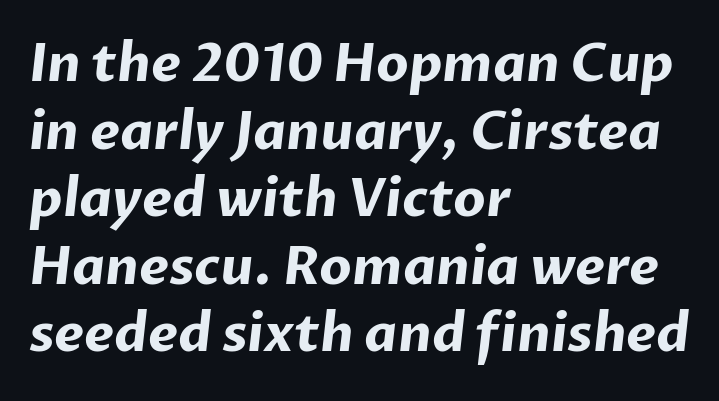
Q: Is the text bold? A: Yes.
Q: Is the typeface a serif or a sans-serif typeface? A: Sans-serif.
Q: Is the text underlined? A: No.
Q: How is the paragraph aligned? A: Left-aligned.
Q: Is the spacing between letters normal or unusually wide? A: Normal.
Q: Is the spacing between lines tight, normal or loose? A: Normal.
Q: Width (condensed, normal, or wide)? A: Normal.
Q: Stroke contrast? A: Low.
Q: x-height? A: Medium.
Q: Monospaced? A: No.
